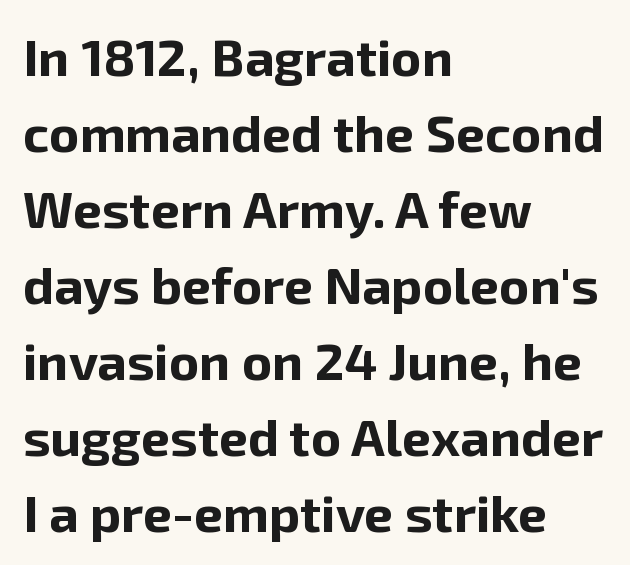
Q: Is the text bold? A: Yes.
Q: Is the text italic (slanted)? A: No, it is upright.
Q: Is the typeface a serif or a sans-serif typeface? A: Sans-serif.
Q: Is the text underlined? A: No.
Q: How is the paragraph aligned? A: Left-aligned.
Q: Is the spacing between letters normal or unusually wide? A: Normal.
Q: Is the spacing between lines tight, normal or loose? A: Normal.
Q: Width (condensed, normal, or wide)? A: Normal.
Q: Stroke contrast? A: Low.
Q: x-height? A: Medium.
Q: Monospaced? A: No.
